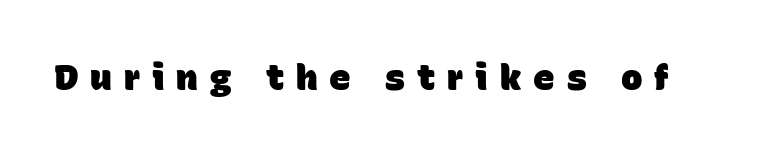
The image shows 36 px heavy sans-serif type; set unusually wide letter spacing (+0.33 em), not underlined; low stroke contrast and a large x-height.
